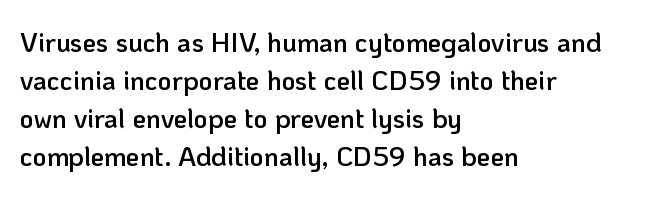
The image shows 27 px text type, upright; set left-aligned, normal line spacing (1.41x), normal letter spacing, not underlined.
